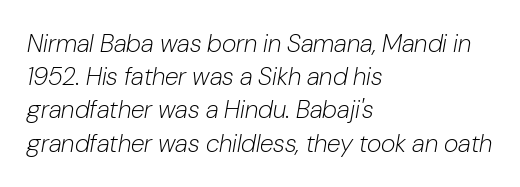
{"italic": "yes", "lean": "right", "slant_degrees": 10, "bold": "no", "underline": "no", "align": "left", "line_spacing": "normal", "line_spacing_ratio": 1.33, "letter_spacing": "normal", "letter_spacing_em": 0.0, "glyph_px": 25}
